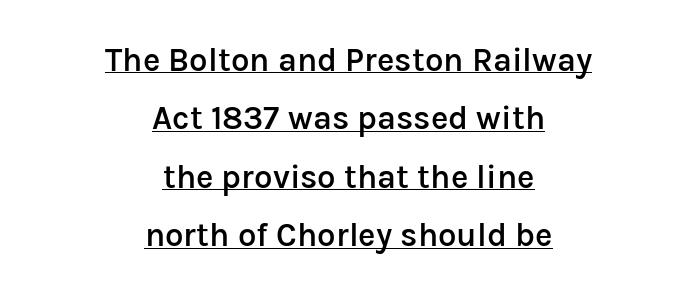
{"serif": "no", "italic": "no", "bold": "semi", "weight": "semibold", "width": "normal", "stroke_contrast": "low", "x_height": "medium", "monospaced": "no", "underline": "yes", "align": "center", "line_spacing_ratio": 1.77, "letter_spacing": "normal", "letter_spacing_em": 0.0, "glyph_px": 33}
